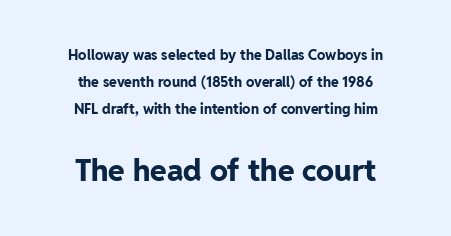
{"serif": "no", "italic": "no", "bold": "yes", "weight": "bold", "width": "normal", "stroke_contrast": "low", "x_height": "medium", "monospaced": "no", "underline": "no", "align": "center", "line_spacing": "loose", "line_spacing_ratio": 1.94, "letter_spacing": "normal", "letter_spacing_em": 0.0, "larger_block": "second", "size_ratio": 2.14, "glyph_px": 30}
